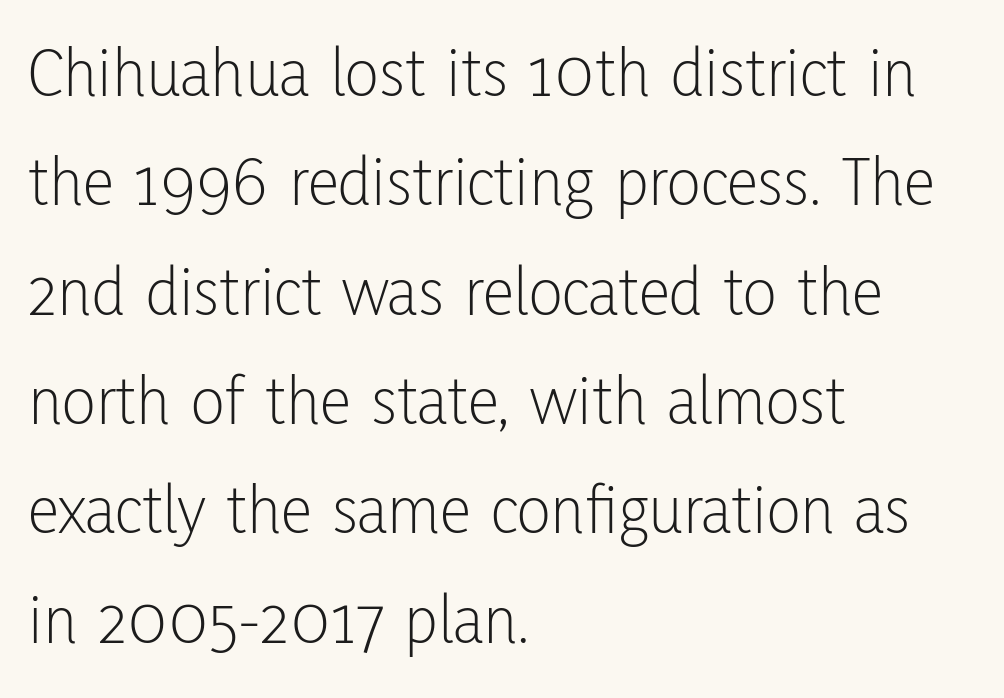
The image shows 71 px light, condensed sans-serif type, upright; set left-aligned, normal line spacing (1.54x), normal letter spacing, not underlined; low stroke contrast and a medium x-height.
